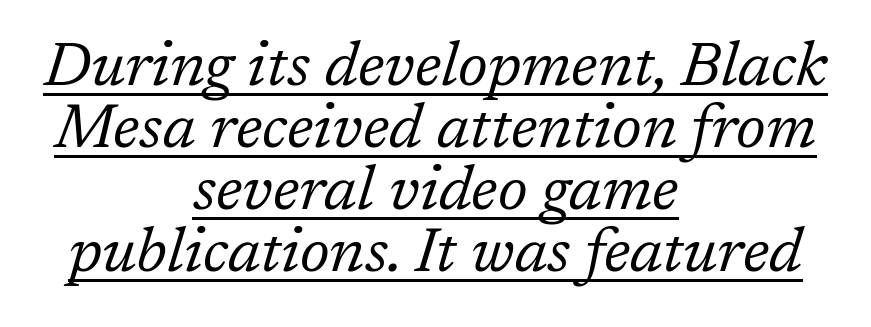
{"serif": "yes", "italic": "yes", "lean": "right", "slant_degrees": 17, "bold": "no", "weight": "regular", "width": "normal", "stroke_contrast": "low", "x_height": "medium", "monospaced": "no", "underline": "yes", "align": "center", "line_spacing": "tight", "line_spacing_ratio": 1.0, "letter_spacing": "normal", "letter_spacing_em": 0.0, "glyph_px": 62}
